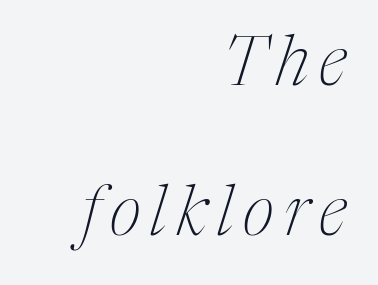
Q: Is the text bold? A: No.
Q: Is the text italic (slanted)? A: Yes, it leans right by about 17 degrees.
Q: Is the typeface a serif or a sans-serif typeface? A: Serif.
Q: Is the text underlined? A: No.
Q: How is the paragraph aligned? A: Right-aligned.
Q: Is the spacing between lines tight, normal or loose? A: Loose.
Q: Width (condensed, normal, or wide)? A: Condensed.
Q: Stroke contrast? A: Medium.
Q: x-height? A: Medium.
Q: Monospaced? A: No.
